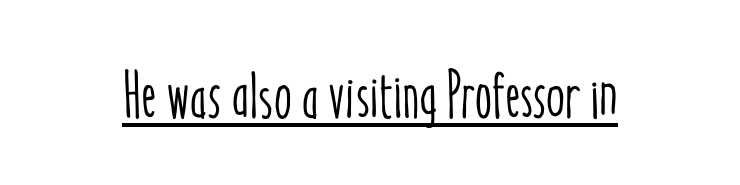
Compared with undecorated copy, this sample adds a rule below the words. The line texture is even and compact thanks to regular tracking. The letters stand straight up with perfectly vertical stems. The letters advance in unequal steps, a hallmark of proportional type.
